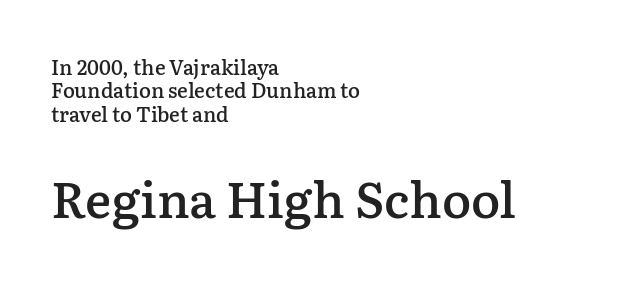
Glance below the letters and you will spot only blank space. Spacing verdict: proportional, widths tailored to each character. One-word summary of the alignment: left. The face used here is seriffed, in the tradition of book romans.
